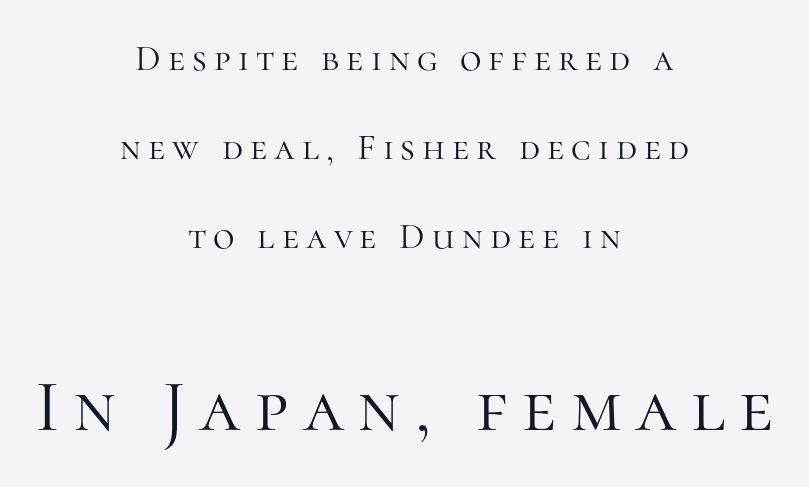
The designer dialed line spacing up above the default. Is the type heavy? It reads as light-to-regular instead. Yep, those are serifs on the letters. This is the regular roman posture of the typeface. Notice how the passage keeps no hard edge, just a central spine. The emphasis by scale lands on block number two, below.
